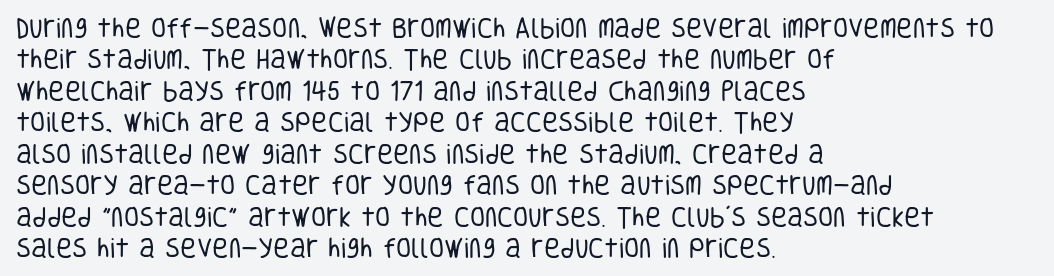
The line-height multiplier appears to be the usual default. The ragged edge is on the right, which tells us the setting is flush left. A typesetter would mark this as roman, not italic. This sample uses plain, unmodified letter spacing. No letter is thick-stroked: the sample isn't bold.
